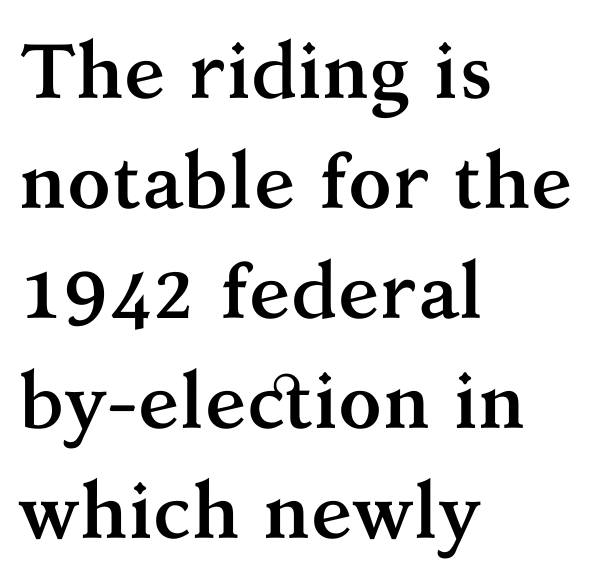
The image shows 77 px semibold serif type, upright; set left-aligned, normal line spacing (1.43x), normal letter spacing, not underlined; medium stroke contrast and a medium x-height.
